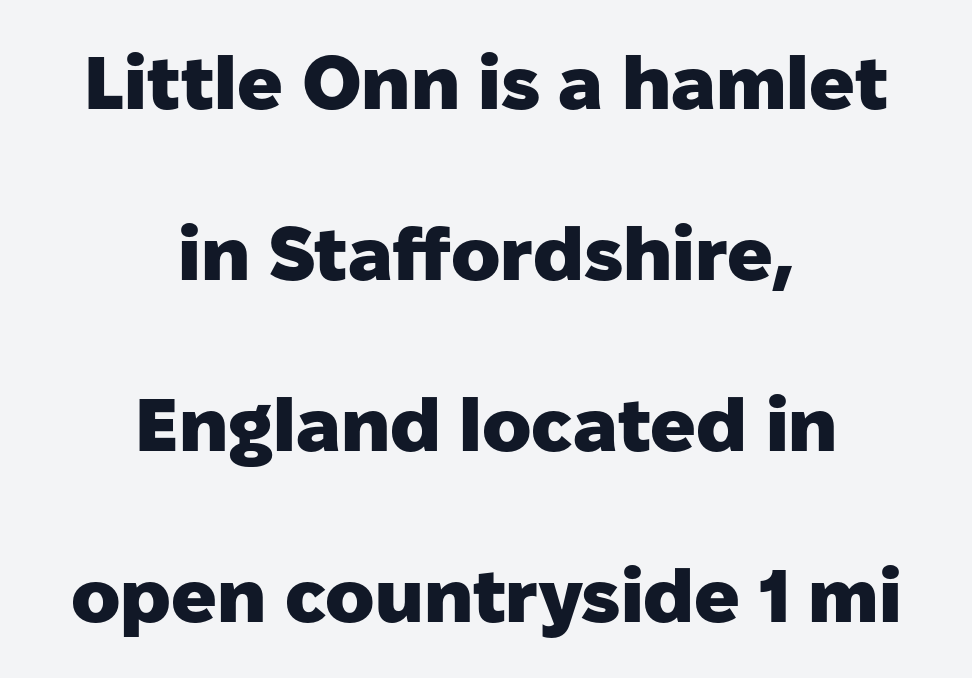
The space directly below the letters is spotless. Observe the ordinary spacing: letters are neighbours, not strangers. Short and long lines alike share a common midpoint. Set as a true bold cut, around the 700 mark. Italic? Not at all — the glyphs are vertical. Is this a sans? Yes — the strokes have no serifs.
